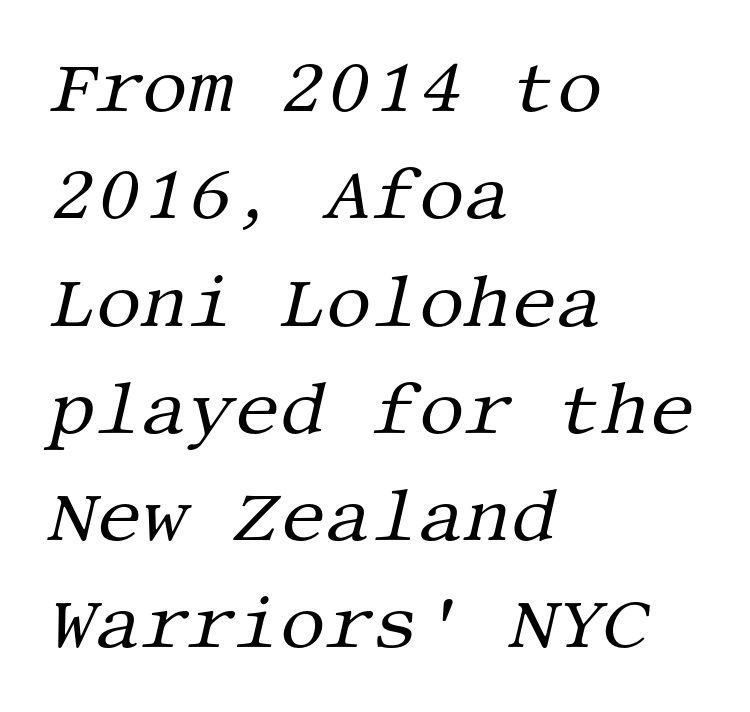
{"serif": "yes", "italic": "yes", "lean": "right", "slant_degrees": 13, "bold": "no", "weight": "regular", "width": "normal", "stroke_contrast": "medium", "x_height": "large", "underline": "no", "align": "left", "line_spacing": "normal", "line_spacing_ratio": 1.49, "letter_spacing": "normal", "letter_spacing_em": 0.0, "glyph_px": 72}
